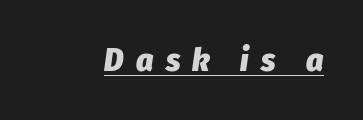
The image shows 33 px heavy, condensed type, italic (leaning right); set unusually wide letter spacing (+0.37 em), underlined; low stroke contrast and a medium x-height.
